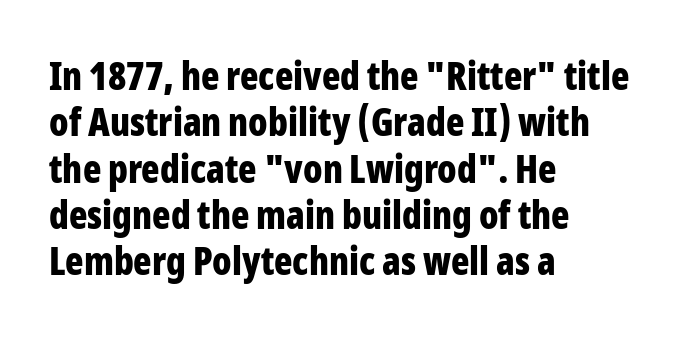
The compositor pushed each line to the left boundary. Beneath every word, the page is bare. What weight is shown? A full bold with thick strokes. The characters display no serif detailing; their extremities are plain. Tall strokes in this sample are plumb rather than angled. Here the designer chose a conventional face with non-uniform glyph widths.
